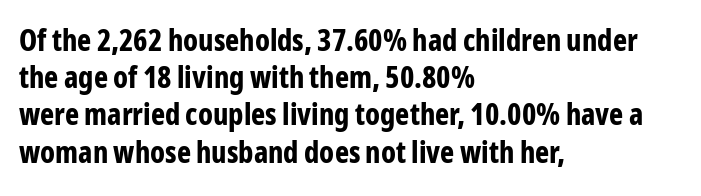
Q: Is the text bold? A: Yes.
Q: Is the text italic (slanted)? A: No, it is upright.
Q: Is the typeface a serif or a sans-serif typeface? A: Sans-serif.
Q: Is the text underlined? A: No.
Q: How is the paragraph aligned? A: Left-aligned.
Q: Is the spacing between letters normal or unusually wide? A: Normal.
Q: Width (condensed, normal, or wide)? A: Condensed.
Q: Stroke contrast? A: Low.
Q: x-height? A: Medium.
Q: Monospaced? A: No.
